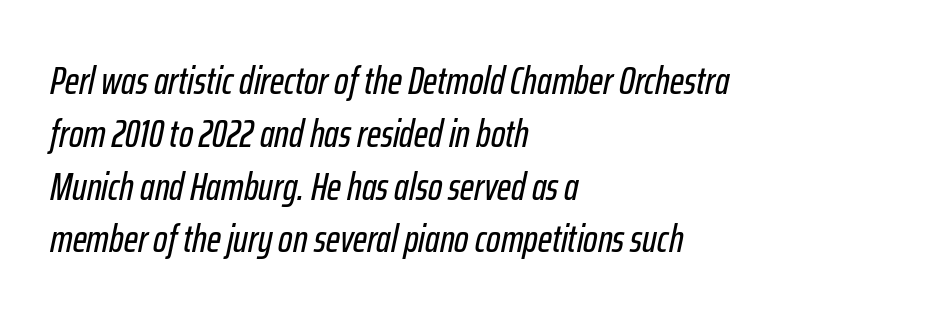
Q: Is the text italic (slanted)? A: Yes, it leans right by about 12 degrees.
Q: Is the text underlined? A: No.
Q: How is the paragraph aligned? A: Left-aligned.
Q: Is the spacing between letters normal or unusually wide? A: Normal.
Q: Is the spacing between lines tight, normal or loose? A: Normal.
Q: Width (condensed, normal, or wide)? A: Condensed.
Q: Stroke contrast? A: Low.
Q: x-height? A: Medium.
Q: Monospaced? A: No.
